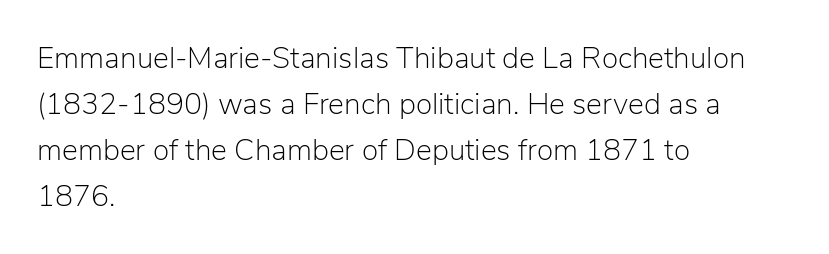
Think standard paragraph weight, or any step lighter than that. The face used here is rendered with its standard letterfit. Designer's note — italics off, roman on. A sans-serif font was chosen for this passage.
